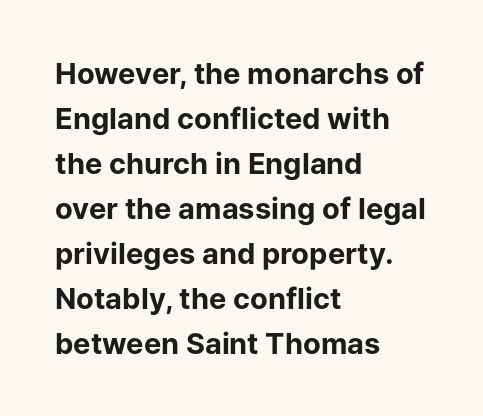
The image shows 29 px bold sans-serif type, upright; set left-aligned, normal line spacing (1.55x), normal letter spacing, not underlined; low stroke contrast and a medium x-height.
